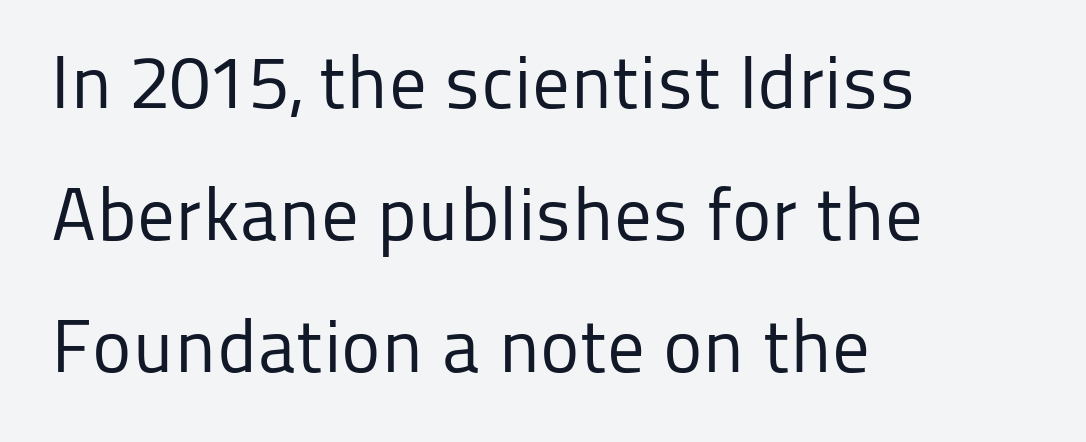
Honestly, there is no underline to notice here at all. The designer went with a sans here, leaving each stem footless. Varying glyph widths throughout — classic text-font behaviour. Short and long lines alike share a common starting point at left. These glyphs show unthickened strokes, regular width or finer.
